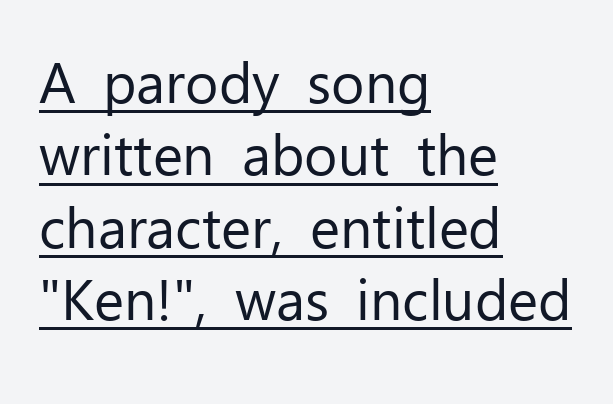
Is the stroke heavy? The answer is a plain regular-or-lighter. Do the characters align in a grid? No, the font is proportional. The space between consecutive lines is moderate. In CSS terms this would be text-align: left. Examine the stroke ends and you'll find no serifs.
